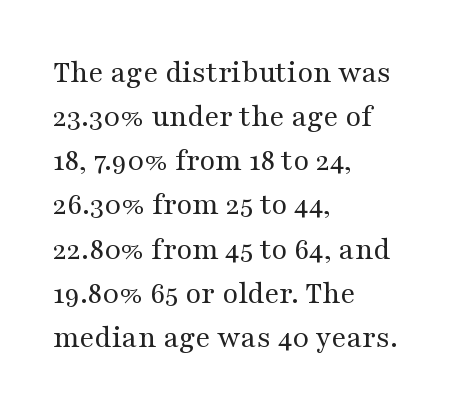
{"serif": "yes", "italic": "no", "bold": "no", "weight": "regular", "width": "wide", "stroke_contrast": "medium", "x_height": "medium", "monospaced": "no", "underline": "no", "align": "left", "line_spacing": "normal", "line_spacing_ratio": 1.38, "letter_spacing": "normal", "letter_spacing_em": 0.0, "glyph_px": 32}
